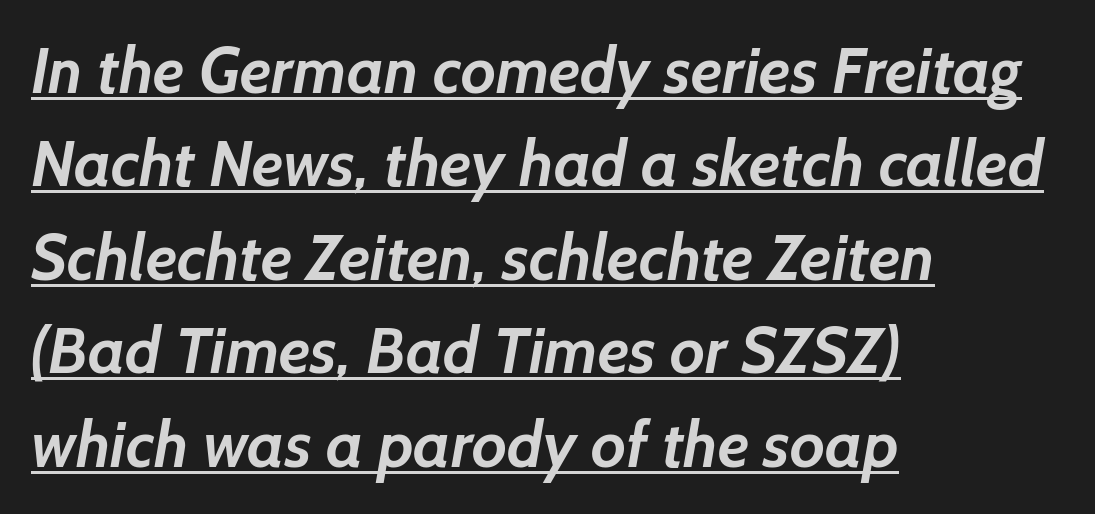
The image shows 64 px semibold sans-serif type; set left-aligned, normal line spacing (1.46x), normal letter spacing, underlined; low stroke contrast and a medium x-height.
